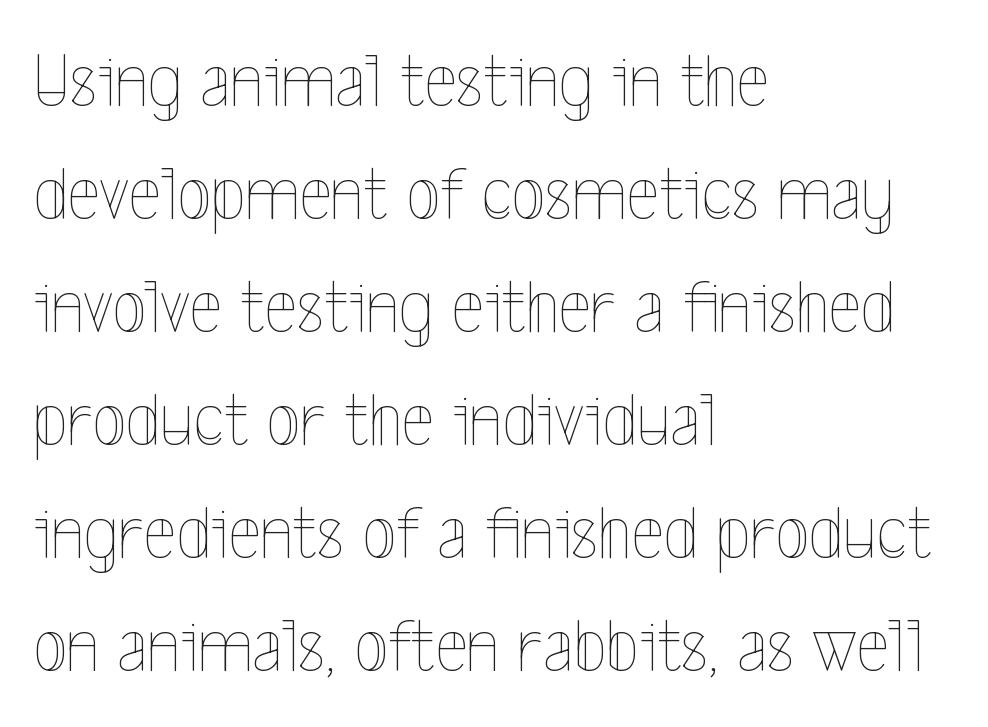
No italicization has been applied; the sample stays upright. These lines stack with their left ends in a neat column. Underlining? Definitely not there. These lines keep a tight, regular rhythm from letter to letter. A typesetter would call this leading conventional body-copy spacing. Here the designer chose a conventional face with non-uniform glyph widths.
